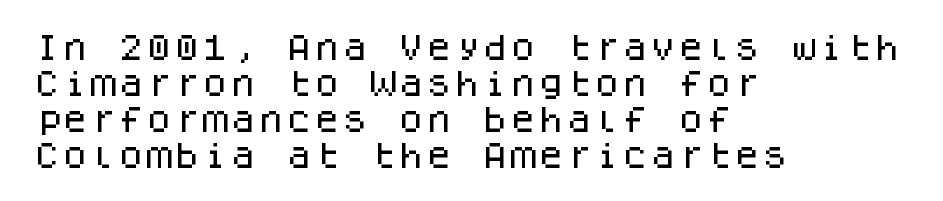
The image shows 28 px sans-serif type, upright, monospaced; set left-aligned, normal line spacing (1.29x), normal letter spacing, not underlined; low stroke contrast and a large x-height.
